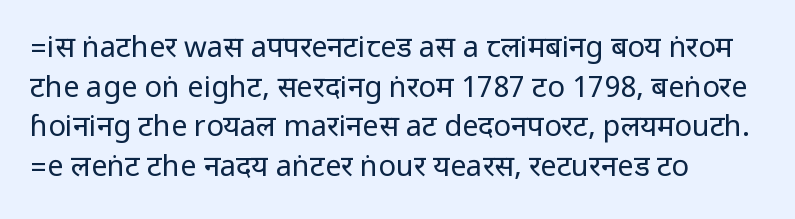
Stroke mass is kept to a normal reading level or below. The passage shown has conventional tracking throughout. Nope, not italic — everything's standing straight. Regarding serifs, this sample does without them.
